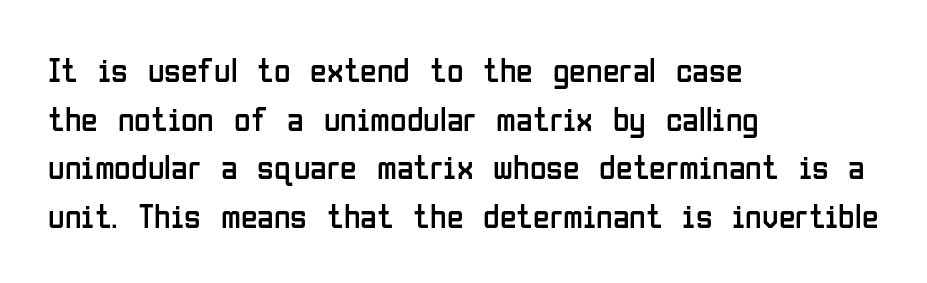
The image shows 34 px regular-weight, condensed sans-serif type, upright; set left-aligned, normal line spacing (1.43x), normal letter spacing, not underlined; low stroke contrast and a medium x-height.
